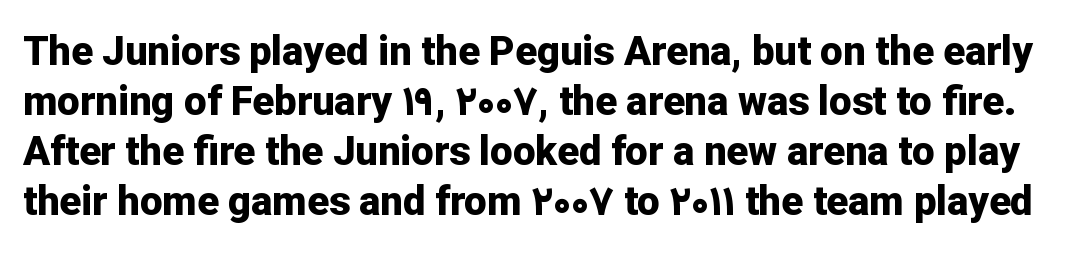
The image shows 40 px bold sans-serif type, upright; set normal line spacing (1.25x), normal letter spacing, not underlined; low stroke contrast and a medium x-height.
